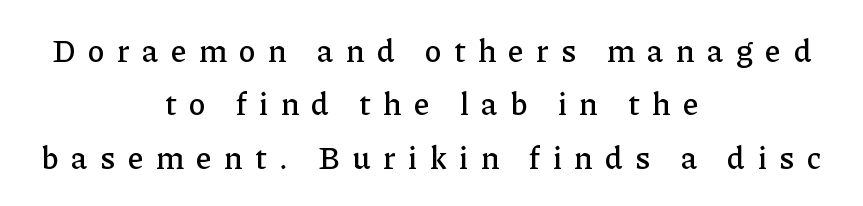
Q: Is the text italic (slanted)? A: No, it is upright.
Q: Is the typeface a serif or a sans-serif typeface? A: Serif.
Q: Is the text underlined? A: No.
Q: How is the paragraph aligned? A: Centered.
Q: Is the spacing between letters normal or unusually wide? A: Unusually wide.
Q: Width (condensed, normal, or wide)? A: Normal.
Q: Stroke contrast? A: Low.
Q: x-height? A: Medium.
Q: Monospaced? A: No.
